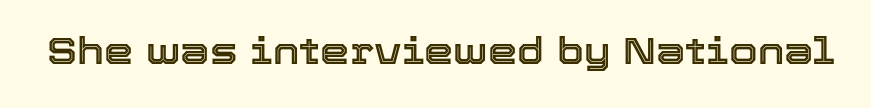
Rule under the text: the space is simply empty. Varying glyph widths throughout — classic text-font behaviour. The letters stand straight up with perfectly vertical stems. This sample uses plain, unmodified letter spacing.
